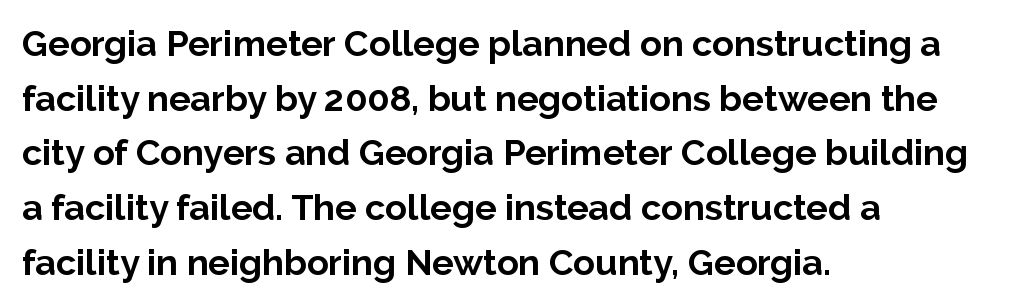
{"serif": "no", "italic": "no", "bold": "yes", "weight": "bold", "width": "normal", "stroke_contrast": "low", "x_height": "medium", "monospaced": "no", "underline": "no", "align": "left", "line_spacing": "normal", "line_spacing_ratio": 1.52, "letter_spacing": "normal", "letter_spacing_em": 0.0, "glyph_px": 36}
